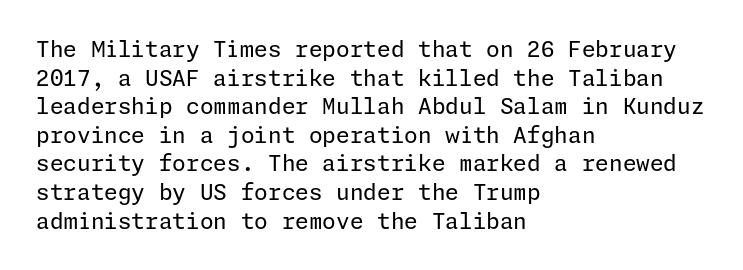
{"italic": "no", "bold": "no", "underline": "no", "align": "left", "line_spacing": "normal", "line_spacing_ratio": 1.3, "letter_spacing": "normal", "letter_spacing_em": 0.0, "glyph_px": 22}
